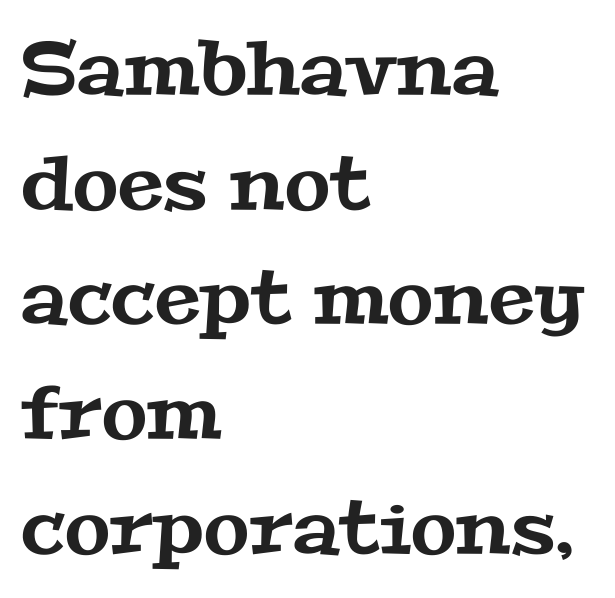
{"serif": "yes", "width": "wide", "stroke_contrast": "medium", "x_height": "medium", "monospaced": "no", "underline": "no", "align": "left", "line_spacing": "normal", "line_spacing_ratio": 1.55, "letter_spacing": "normal", "letter_spacing_em": 0.0, "glyph_px": 74}
